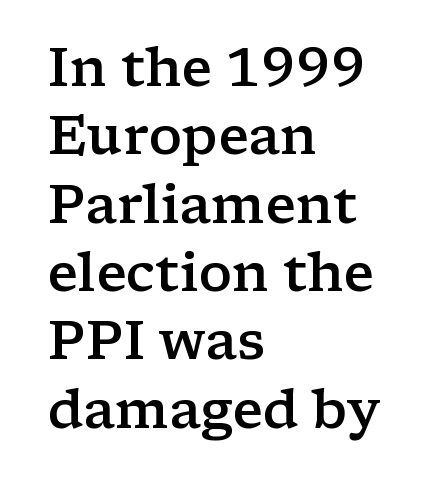
Tracking here is standard; glyphs follow each other at the usual distance. It's the straight-up-and-down kind of type. Spacing verdict: proportional, widths tailored to each character. Does the leading feel generous? No, just average.
